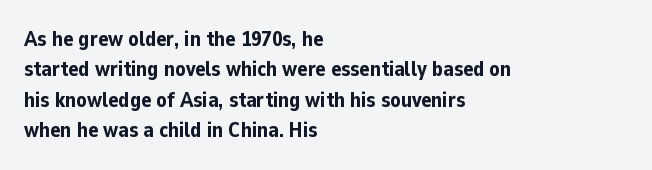
{"italic": "no", "bold": "yes", "underline": "no", "align": "left", "line_spacing": "normal", "line_spacing_ratio": 1.45, "letter_spacing": "normal", "letter_spacing_em": 0.0, "glyph_px": 21}
